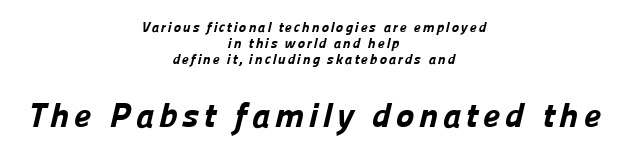
Proportional: the letters do not fall into vertical columns. The passage shown is emphatically bold. Larger block? The one below; the one above is distinctly smaller. What kind of face is this? One without serifs — a sans. Plain, unruled lines of type. Each new line begins almost immediately beneath the previous one.
